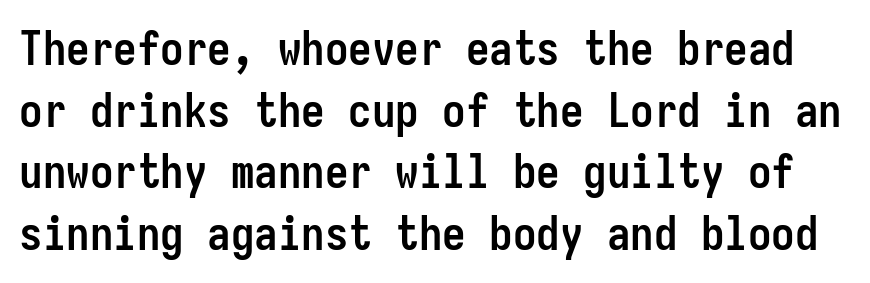
The image shows 47 px semibold, condensed sans-serif type, upright, monospaced; set normal line spacing (1.31x), normal letter spacing, not underlined; low stroke contrast and a medium x-height.
